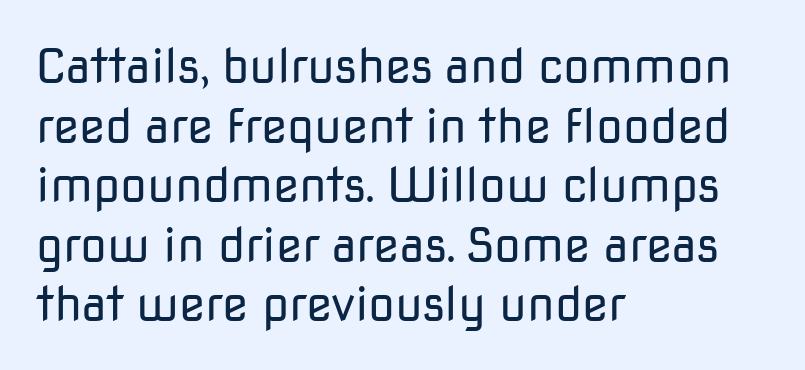
The image shows 48 px regular-weight sans-serif type, upright; set left-aligned, line spacing 1.24x, normal letter spacing, not underlined; low stroke contrast and a medium x-height.
